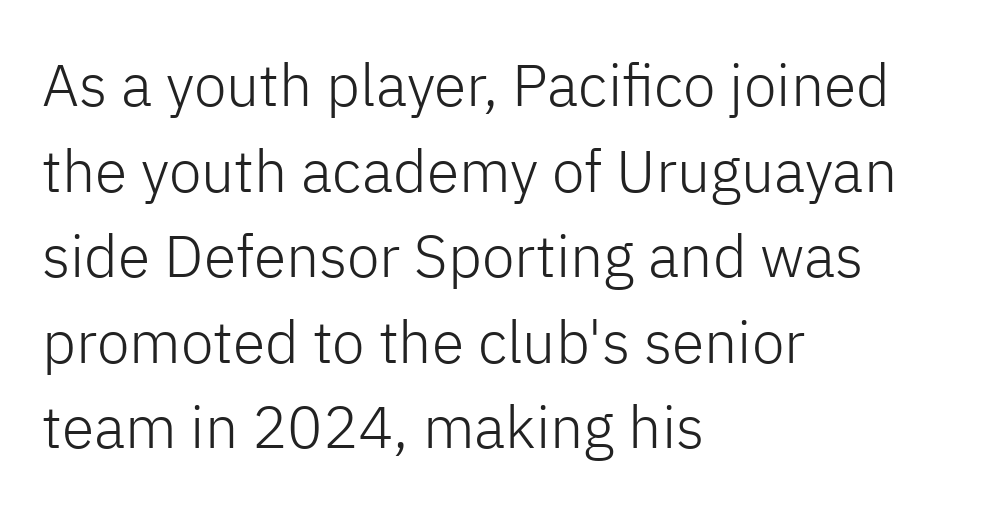
Q: Is the text bold? A: No.
Q: Is the text italic (slanted)? A: No, it is upright.
Q: Is the typeface a serif or a sans-serif typeface? A: Sans-serif.
Q: Is the text underlined? A: No.
Q: How is the paragraph aligned? A: Left-aligned.
Q: Is the spacing between letters normal or unusually wide? A: Normal.
Q: Is the spacing between lines tight, normal or loose? A: Normal.
Q: Width (condensed, normal, or wide)? A: Normal.
Q: Stroke contrast? A: Low.
Q: x-height? A: Medium.
Q: Monospaced? A: No.
